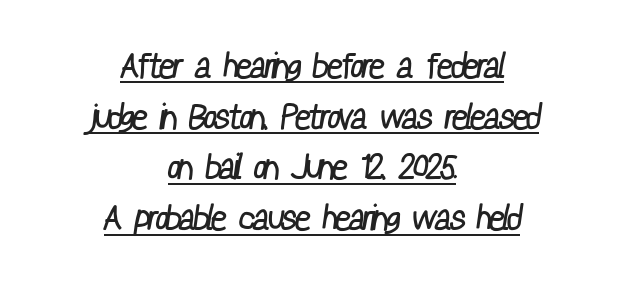
To sum up the face: it is a sans, with no serifs. A centered setting, common on invitations and titles, is used for this passage. Looks like regular typesetting: each glyph gets only the width it needs. Counters stay open thanks to moderate or lighter strokes. Is there an underline? Yes — a line sits under the letters. A typesetter would call this zero additional tracking.
